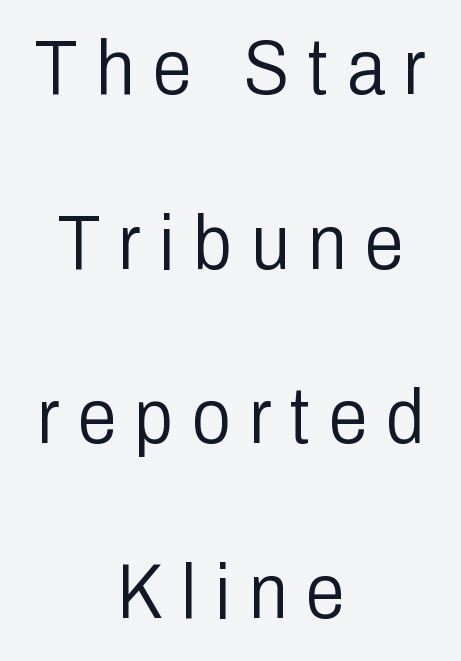
The image shows 78 px light, condensed sans-serif type, upright; set centered, loose line spacing (2.24x), unusually wide letter spacing (+0.24 em), not underlined; low stroke contrast and a medium x-height.
